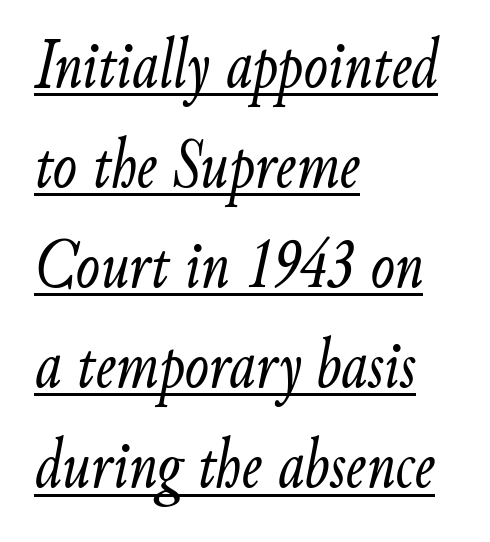
Q: Is the text bold? A: No.
Q: Is the text italic (slanted)? A: Yes, it leans right by about 9 degrees.
Q: Is the text underlined? A: Yes.
Q: How is the paragraph aligned? A: Left-aligned.
Q: Is the spacing between letters normal or unusually wide? A: Normal.
Q: Is the spacing between lines tight, normal or loose? A: Normal.
Q: Width (condensed, normal, or wide)? A: Condensed.
Q: Stroke contrast? A: Low.
Q: x-height? A: Small.
Q: Monospaced? A: No.
